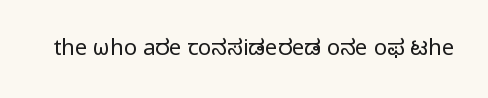
The space directly below the letters is spotless. Quick note: not italic, upright. The line texture is even and compact thanks to regular tracking. These glyphs show unthickened strokes, regular width or finer.
